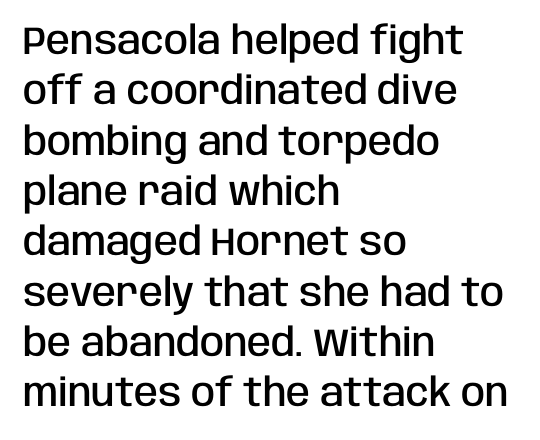
Posture: vertical. Short and long lines alike share a common starting point at left. The horizontal fit of the characters is conventional and even. A semibold gives these letters moderate extra thickness, short of bold. Does the type have serifs? No, each stem ends abruptly. A bare baseline throughout the passage.
